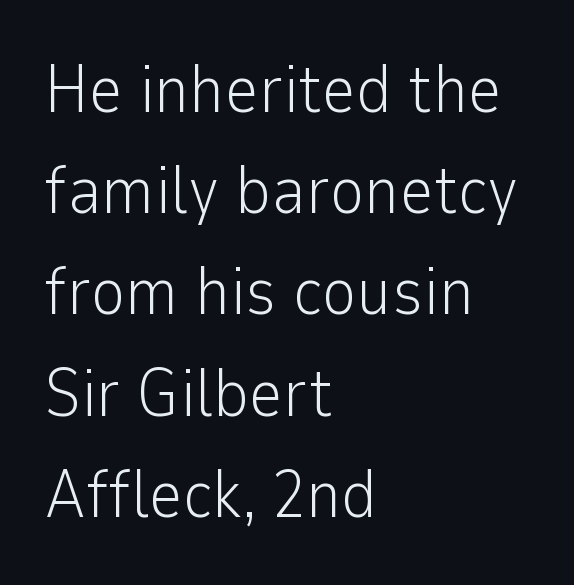
Q: Is the text bold? A: No.
Q: Is the text italic (slanted)? A: No, it is upright.
Q: Is the typeface a serif or a sans-serif typeface? A: Sans-serif.
Q: Is the text underlined? A: No.
Q: How is the paragraph aligned? A: Left-aligned.
Q: Is the spacing between letters normal or unusually wide? A: Normal.
Q: Is the spacing between lines tight, normal or loose? A: Normal.
Q: Width (condensed, normal, or wide)? A: Normal.
Q: Stroke contrast? A: Low.
Q: x-height? A: Medium.
Q: Monospaced? A: No.
